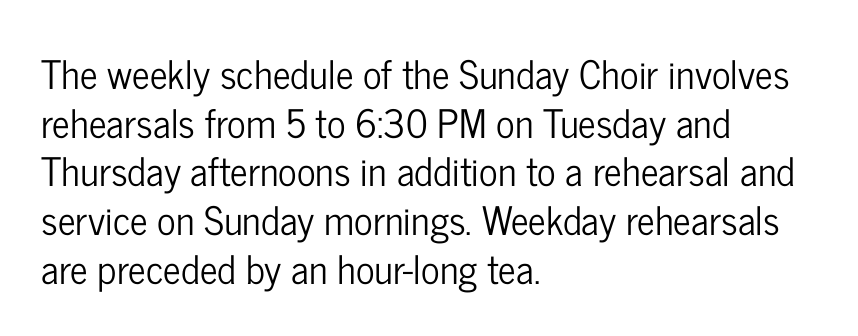
Font category for this specimen: sans-serif. Typeset ragged right — the left edge is the straight one. Line spacing here is normal. The letters advance in unequal steps, a hallmark of proportional type. There is no visible air inserted between adjacent glyphs.
